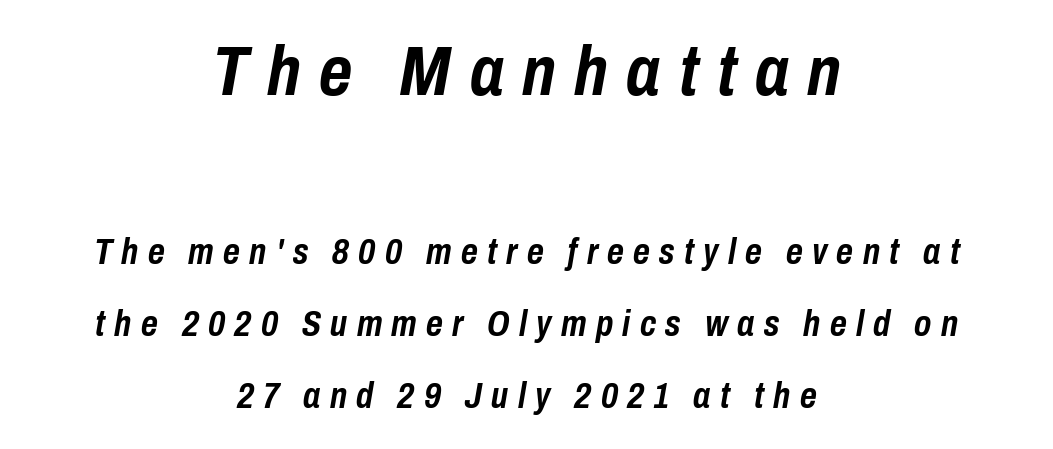
{"italic": "yes", "lean": "right", "slant_degrees": 10, "bold": "yes", "weight": "semibold", "width": "condensed", "stroke_contrast": "low", "x_height": "medium", "monospaced": "no", "underline": "no", "align": "center", "line_spacing": "loose", "line_spacing_ratio": 2.01, "letter_spacing": "wide", "letter_spacing_em": 0.26, "larger_block": "first", "size_ratio": 1.97, "glyph_px": 71}
